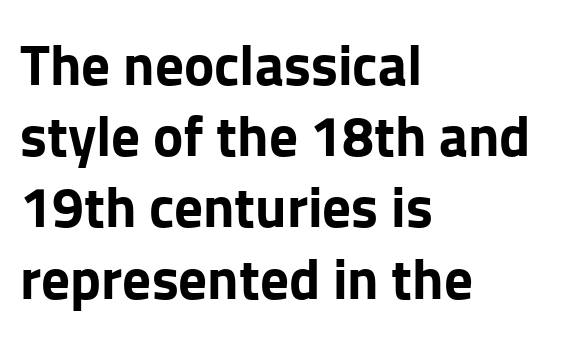
The setting favours the left margin, as ordinary paragraphs usually do. The type family on display is of the sans-serif kind. Whoever set this chose a conventional vertical rhythm. Honestly, the letter spacing is just normal — you wouldn't notice it. Any mark beneath the type? The region is blank. Nope, not italic — everything's standing straight.
